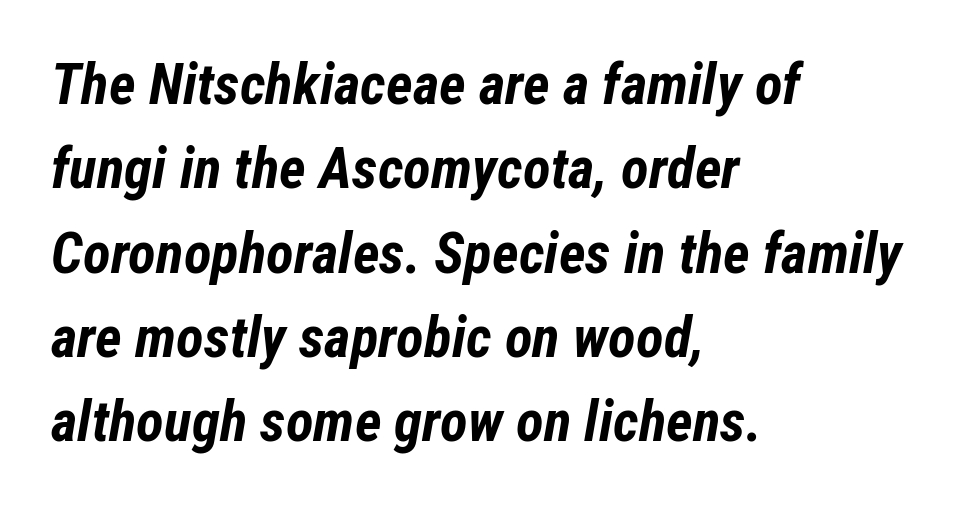
The image shows 57 px bold, condensed type, italic (leaning right); set left-aligned, normal line spacing (1.48x), normal letter spacing, not underlined; low stroke contrast and a medium x-height.
